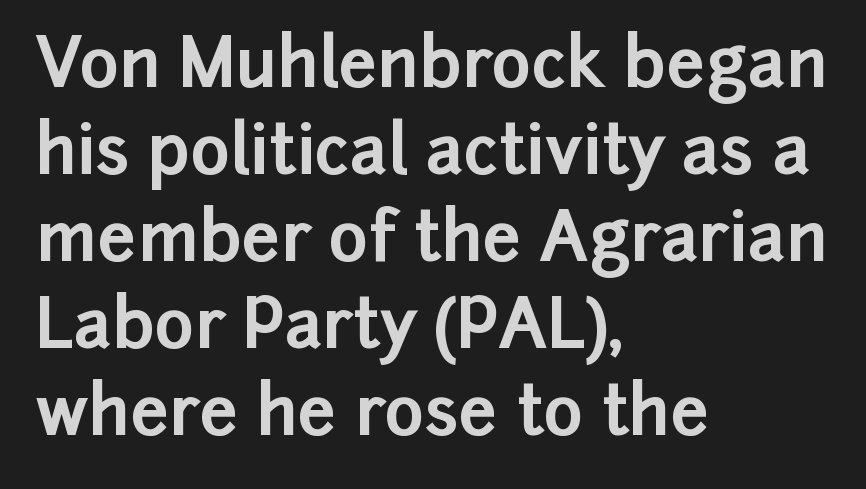
The image shows 68 px bold sans-serif type, upright; set left-aligned, normal line spacing (1.28x), normal letter spacing, not underlined; low stroke contrast and a medium x-height.
